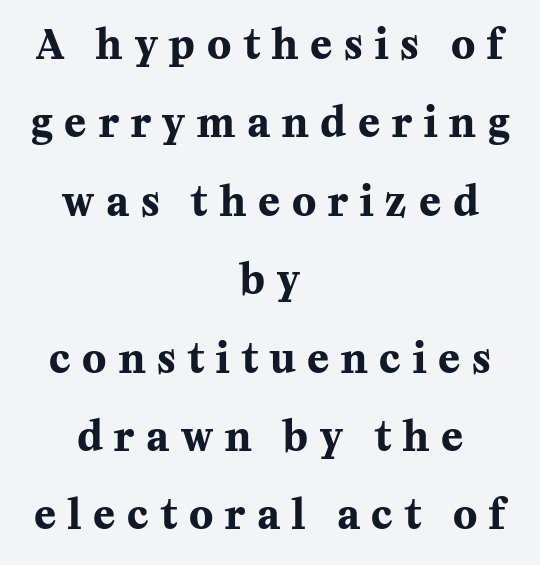
Q: Is the text bold? A: Yes.
Q: Is the text italic (slanted)? A: No, it is upright.
Q: Is the typeface a serif or a sans-serif typeface? A: Serif.
Q: Is the text underlined? A: No.
Q: How is the paragraph aligned? A: Centered.
Q: Is the spacing between letters normal or unusually wide? A: Unusually wide.
Q: Is the spacing between lines tight, normal or loose? A: Loose.
Q: Width (condensed, normal, or wide)? A: Normal.
Q: Stroke contrast? A: Medium.
Q: x-height? A: Medium.
Q: Monospaced? A: No.
